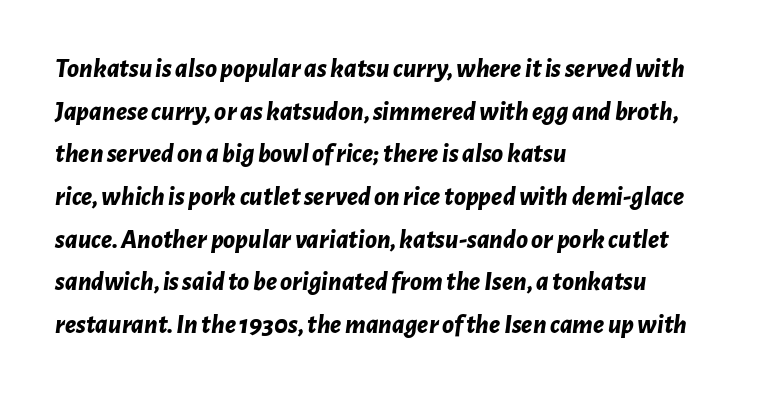
These lines keep a tight, regular rhythm from letter to letter. It's the slanting kind of type. Bare-footed words on every line. The designer left line spacing at the default. Compared with a centered layout, this one pins lines to the left instead.
